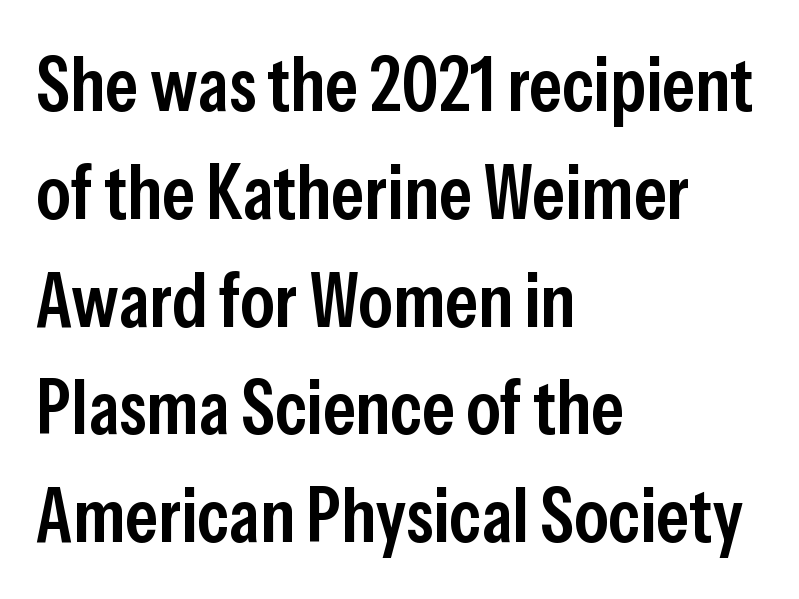
{"serif": "no", "italic": "no", "bold": "semi", "weight": "semibold", "width": "condensed", "stroke_contrast": "low", "x_height": "medium", "monospaced": "no", "underline": "no", "align": "left", "line_spacing": "normal", "line_spacing_ratio": 1.4, "letter_spacing": "normal", "letter_spacing_em": 0.0, "glyph_px": 77}
